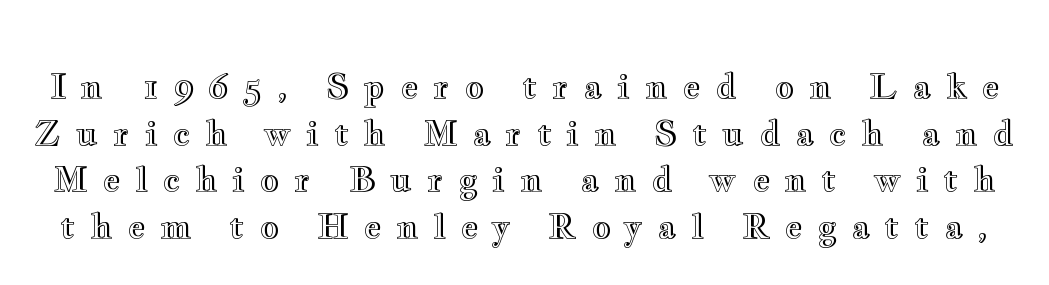
The image shows 34 px wide type, upright; set normal line spacing (1.37x), unusually wide letter spacing (+0.43 em), not underlined; a small x-height.
